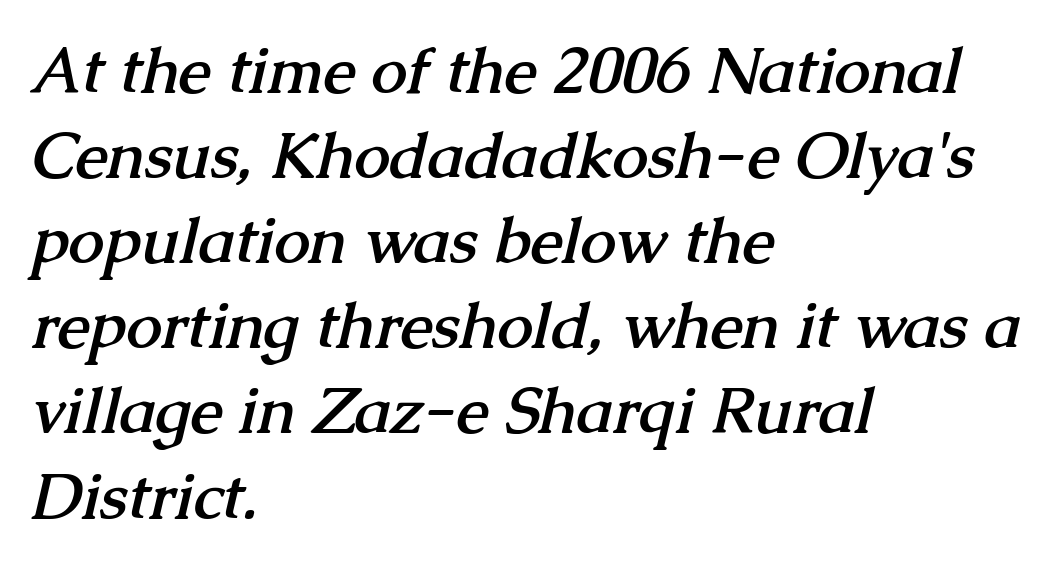
Q: Is the text bold? A: Yes.
Q: Is the typeface a serif or a sans-serif typeface? A: Serif.
Q: Is the text underlined? A: No.
Q: How is the paragraph aligned? A: Left-aligned.
Q: Is the spacing between letters normal or unusually wide? A: Normal.
Q: Is the spacing between lines tight, normal or loose? A: Normal.
Q: Width (condensed, normal, or wide)? A: Normal.
Q: Stroke contrast? A: Medium.
Q: x-height? A: Medium.
Q: Monospaced? A: No.
